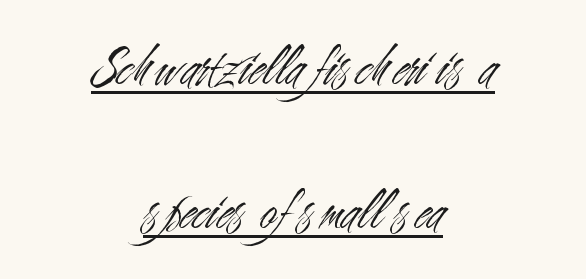
The image shows 58 px light, condensed sans-serif type; set centered, loose line spacing (2.48x), normal letter spacing, underlined; medium stroke contrast and a small x-height.
